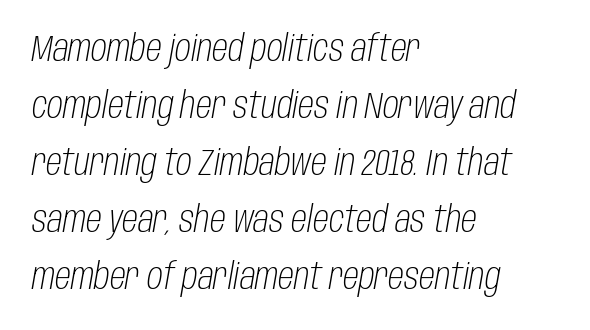
Q: Is the text bold? A: No.
Q: Is the text italic (slanted)? A: Yes, it leans right by about 10 degrees.
Q: Is the text underlined? A: No.
Q: How is the paragraph aligned? A: Left-aligned.
Q: Is the spacing between letters normal or unusually wide? A: Normal.
Q: Is the spacing between lines tight, normal or loose? A: Normal.
Q: Width (condensed, normal, or wide)? A: Condensed.
Q: Stroke contrast? A: Low.
Q: x-height? A: Large.
Q: Monospaced? A: No.
